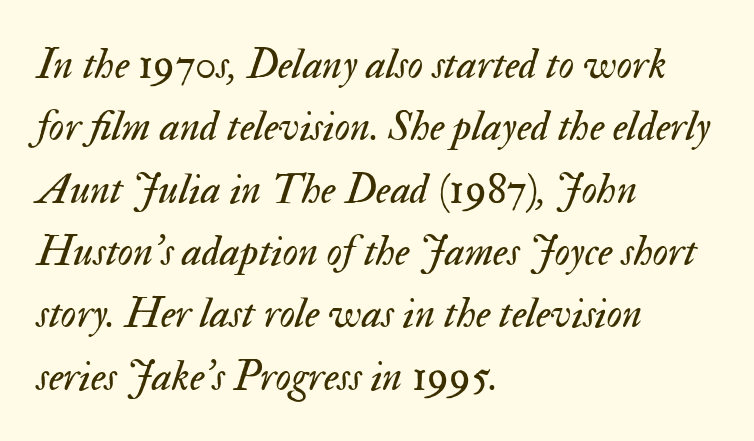
Q: Is the text bold? A: No.
Q: Is the text italic (slanted)? A: Yes, it leans right by about 17 degrees.
Q: Is the text underlined? A: No.
Q: How is the paragraph aligned? A: Left-aligned.
Q: Is the spacing between letters normal or unusually wide? A: Normal.
Q: Is the spacing between lines tight, normal or loose? A: Normal.
Q: Width (condensed, normal, or wide)? A: Normal.
Q: Stroke contrast? A: Medium.
Q: x-height? A: Small.
Q: Monospaced? A: No.
